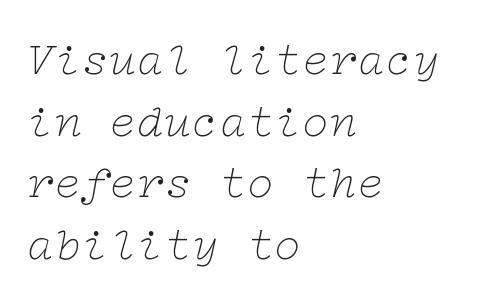
The image shows 46 px thin, wide serif type, italic (leaning right); set left-aligned, normal line spacing (1.34x), normal letter spacing, not underlined; low stroke contrast and a medium x-height.
